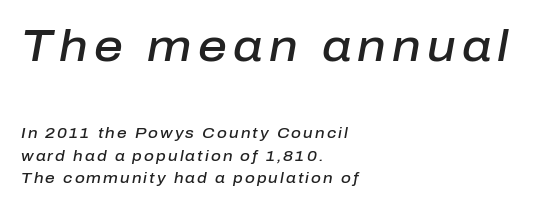
Q: Is the text bold? A: Semi-bold.
Q: Is the text italic (slanted)? A: Yes, it leans right by about 10 degrees.
Q: Is the text underlined? A: No.
Q: How is the paragraph aligned? A: Left-aligned.
Q: Is the spacing between lines tight, normal or loose? A: Normal.
Q: Which block of text is set in a larger size, the first (top) or the second (bottom)? A: The first (top) one.
Q: Width (condensed, normal, or wide)? A: Normal.
Q: Stroke contrast? A: Low.
Q: x-height? A: Medium.
Q: Monospaced? A: No.
